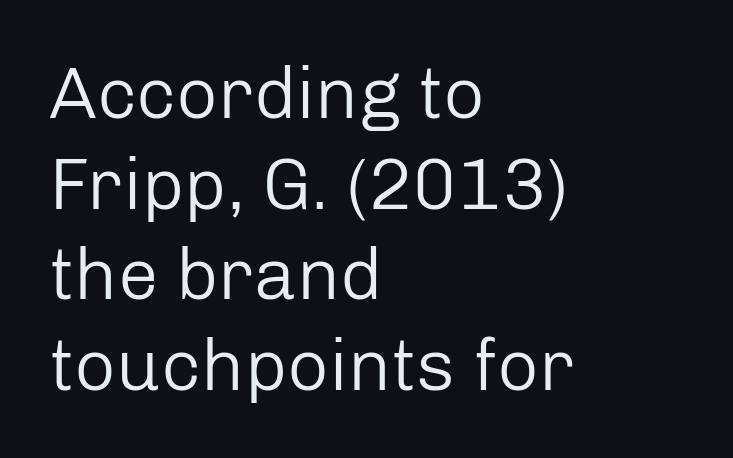
Q: Is the text bold? A: No.
Q: Is the text italic (slanted)? A: No, it is upright.
Q: Is the typeface a serif or a sans-serif typeface? A: Sans-serif.
Q: Is the text underlined? A: No.
Q: How is the paragraph aligned? A: Left-aligned.
Q: Is the spacing between letters normal or unusually wide? A: Normal.
Q: Width (condensed, normal, or wide)? A: Normal.
Q: Stroke contrast? A: Low.
Q: x-height? A: Medium.
Q: Monospaced? A: No.
